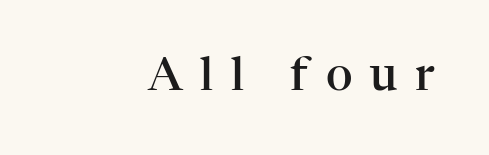
The image shows 46 px semibold serif type, upright; set unusually wide letter spacing (+0.39 em), not underlined; high stroke contrast and a medium x-height.
